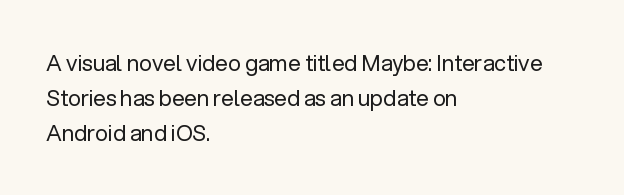
{"italic": "no", "bold": "no", "underline": "no", "align": "left", "line_spacing": "normal", "line_spacing_ratio": 1.59, "letter_spacing": "normal", "letter_spacing_em": 0.0, "glyph_px": 22}
